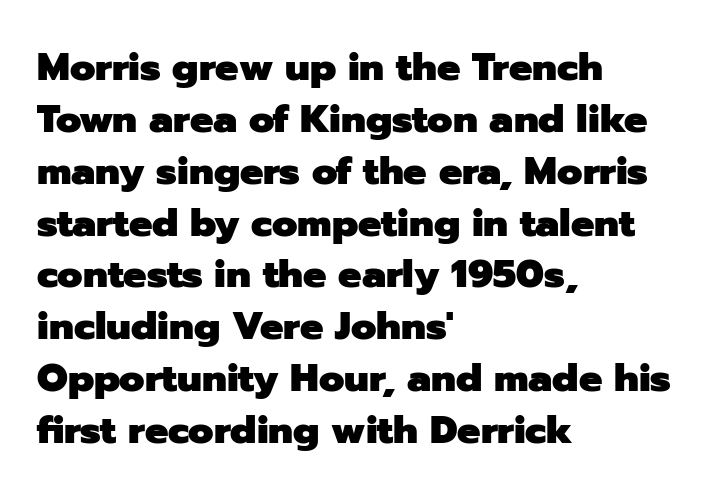
Q: Is the text bold? A: Yes.
Q: Is the text italic (slanted)? A: No, it is upright.
Q: Is the typeface a serif or a sans-serif typeface? A: Sans-serif.
Q: Is the text underlined? A: No.
Q: How is the paragraph aligned? A: Left-aligned.
Q: Is the spacing between letters normal or unusually wide? A: Normal.
Q: Is the spacing between lines tight, normal or loose? A: Normal.
Q: Width (condensed, normal, or wide)? A: Normal.
Q: Stroke contrast? A: Low.
Q: x-height? A: Medium.
Q: Monospaced? A: No.
